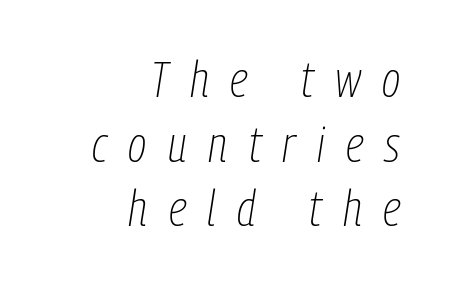
{"italic": "yes", "lean": "right", "slant_degrees": 9, "bold": "no", "weight": "thin", "width": "condensed", "stroke_contrast": "low", "x_height": "medium", "monospaced": "no", "underline": "no", "align": "right", "line_spacing": "normal", "line_spacing_ratio": 1.32, "letter_spacing": "wide", "letter_spacing_em": 0.44, "glyph_px": 49}
